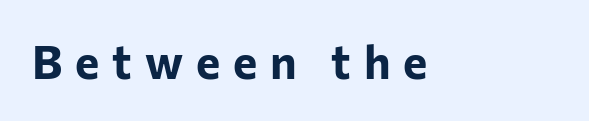
Q: Is the text bold? A: Yes.
Q: Is the text italic (slanted)? A: No, it is upright.
Q: Is the typeface a serif or a sans-serif typeface? A: Sans-serif.
Q: Is the text underlined? A: No.
Q: Is the spacing between letters normal or unusually wide? A: Unusually wide.
Q: Width (condensed, normal, or wide)? A: Normal.
Q: Stroke contrast? A: Low.
Q: x-height? A: Medium.
Q: Monospaced? A: No.
